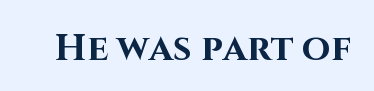
{"serif": "no", "italic": "no", "bold": "yes", "weight": "bold", "width": "normal", "stroke_contrast": "high", "x_height": "large", "monospaced": "no", "underline": "no", "letter_spacing": "normal", "letter_spacing_em": 0.0, "glyph_px": 37}
